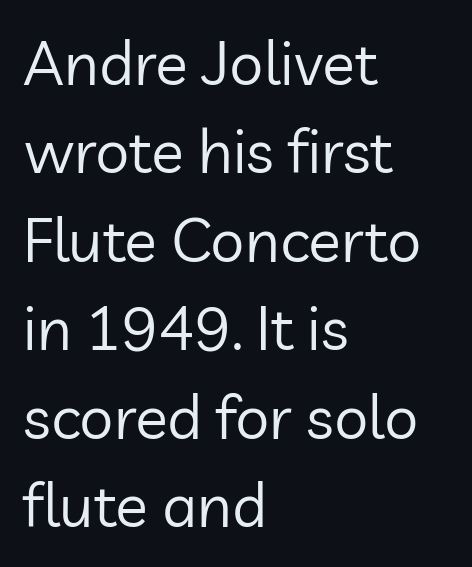
Q: Is the text bold? A: No.
Q: Is the text italic (slanted)? A: No, it is upright.
Q: Is the typeface a serif or a sans-serif typeface? A: Sans-serif.
Q: Is the text underlined? A: No.
Q: How is the paragraph aligned? A: Left-aligned.
Q: Is the spacing between letters normal or unusually wide? A: Normal.
Q: Is the spacing between lines tight, normal or loose? A: Normal.
Q: Width (condensed, normal, or wide)? A: Normal.
Q: Stroke contrast? A: Low.
Q: x-height? A: Medium.
Q: Monospaced? A: No.
